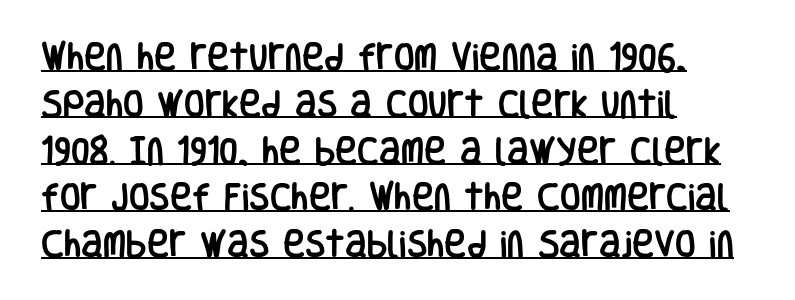
Q: Is the text italic (slanted)? A: No, it is upright.
Q: Is the typeface a serif or a sans-serif typeface? A: Sans-serif.
Q: Is the text underlined? A: Yes.
Q: How is the paragraph aligned? A: Left-aligned.
Q: Is the spacing between letters normal or unusually wide? A: Normal.
Q: Is the spacing between lines tight, normal or loose? A: Normal.
Q: Width (condensed, normal, or wide)? A: Condensed.
Q: Stroke contrast? A: Low.
Q: x-height? A: Large.
Q: Monospaced? A: No.
